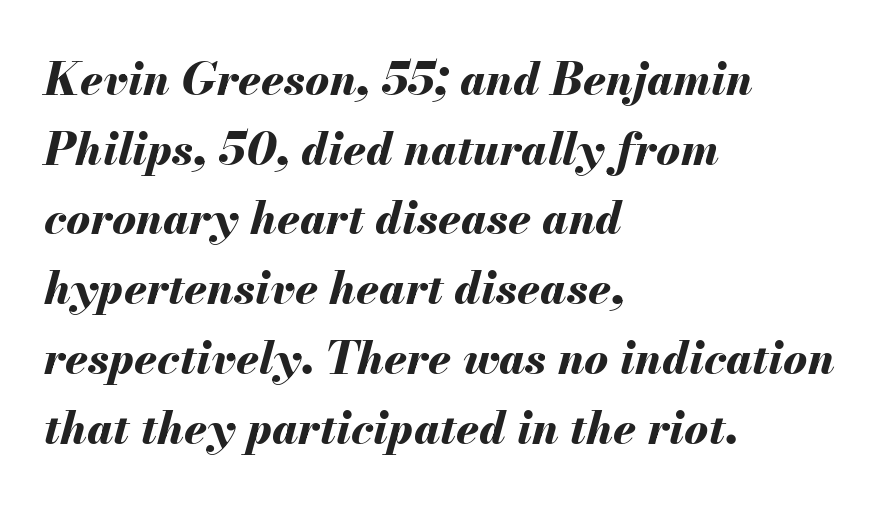
The image shows 45 px bold type, italic (leaning right); set left-aligned, normal line spacing (1.55x), normal letter spacing, not underlined; medium stroke contrast and a small x-height.
